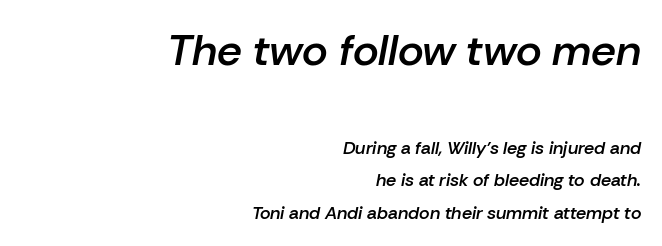
{"italic": "yes", "lean": "right", "slant_degrees": 10, "bold": "semi", "weight": "semibold", "width": "normal", "stroke_contrast": "low", "x_height": "medium", "monospaced": "no", "underline": "no", "align": "right", "line_spacing_ratio": 1.81, "letter_spacing": "normal", "letter_spacing_em": 0.0, "larger_block": "first", "size_ratio": 2.44, "glyph_px": 44}
